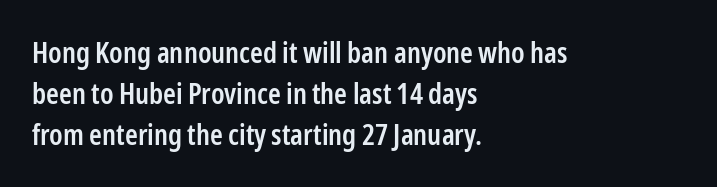
{"serif": "no", "italic": "no", "bold": "semi", "weight": "semibold", "width": "condensed", "stroke_contrast": "low", "x_height": "medium", "monospaced": "no", "underline": "no", "align": "left", "line_spacing": "normal", "line_spacing_ratio": 1.42, "letter_spacing": "normal", "letter_spacing_em": 0.0, "glyph_px": 29}
